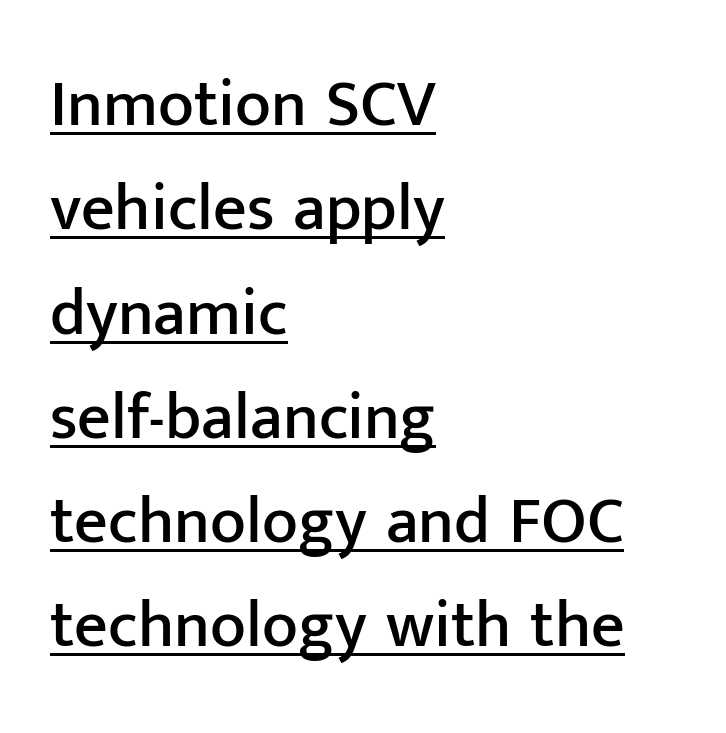
Q: Is the text italic (slanted)? A: No, it is upright.
Q: Is the typeface a serif or a sans-serif typeface? A: Sans-serif.
Q: Is the text underlined? A: Yes.
Q: How is the paragraph aligned? A: Left-aligned.
Q: Is the spacing between letters normal or unusually wide? A: Normal.
Q: Is the spacing between lines tight, normal or loose? A: Normal.
Q: Width (condensed, normal, or wide)? A: Normal.
Q: Stroke contrast? A: Low.
Q: x-height? A: Medium.
Q: Monospaced? A: No.
